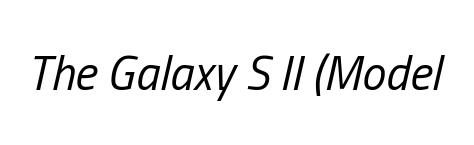
The image shows 48 px regular-weight, condensed type, italic (leaning right); set normal letter spacing, not underlined; low stroke contrast and a medium x-height.
